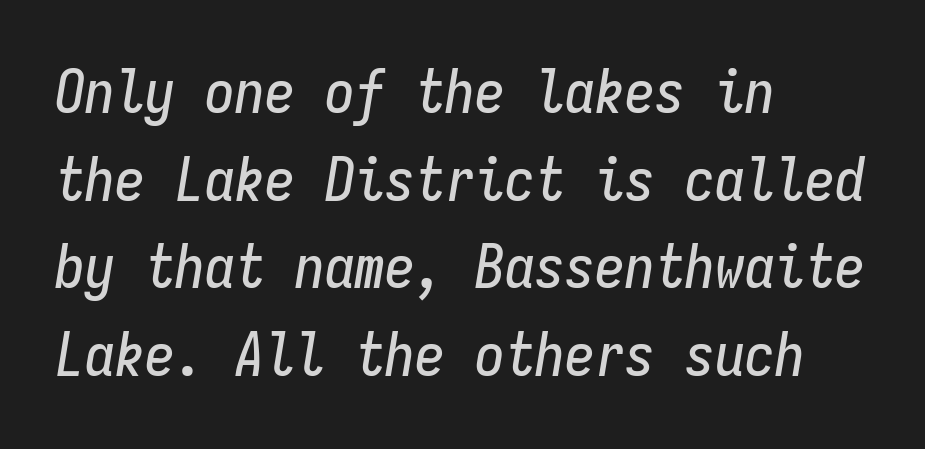
{"italic": "yes", "lean": "right", "slant_degrees": 9, "width": "condensed", "stroke_contrast": "low", "x_height": "medium", "monospaced": "yes", "underline": "no", "align": "left", "line_spacing": "normal", "line_spacing_ratio": 1.46, "letter_spacing": "normal", "letter_spacing_em": 0.0, "glyph_px": 60}
